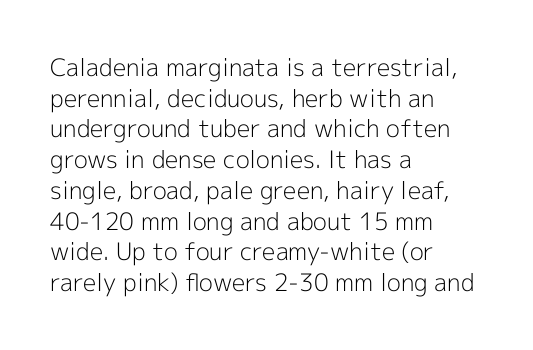
The image shows 24 px text type, upright; set left-aligned, normal line spacing (1.28x), normal letter spacing, not underlined.
